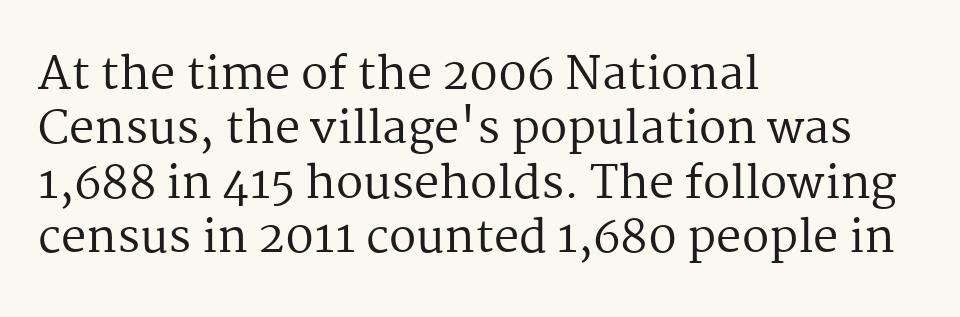
The image shows 45 px regular-weight serif type, upright; set left-aligned, line spacing 1.21x, normal letter spacing, not underlined; medium stroke contrast and a medium x-height.
